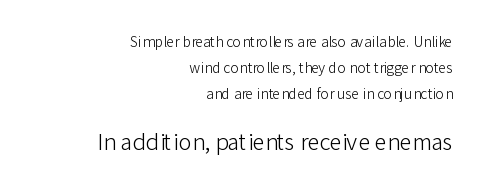
The image shows 22 px text type, upright; set right-aligned, line spacing 1.87x, normal letter spacing, not underlined; the second (bottom) block is 1.57x larger.
